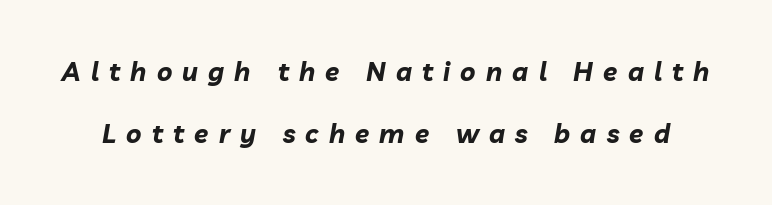
Compared with typical body copy, the letter spacing here is much looser. This sample uses an oblique cut, with every glyph tilted off the vertical. One glance says open: line gaps are wider than usual. The typesetting leans heavy: a genuine bold.
